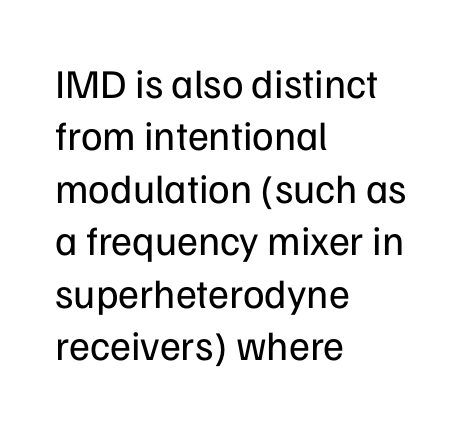
{"serif": "no", "italic": "no", "bold": "no", "weight": "regular", "width": "normal", "stroke_contrast": "low", "x_height": "medium", "monospaced": "no", "underline": "no", "align": "left", "line_spacing": "normal", "line_spacing_ratio": 1.28, "letter_spacing": "normal", "letter_spacing_em": 0.0, "glyph_px": 41}
